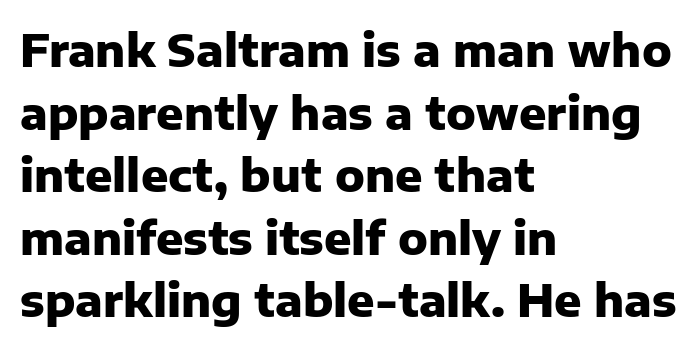
{"serif": "no", "italic": "no", "bold": "yes", "weight": "heavy", "width": "normal", "stroke_contrast": "low", "x_height": "medium", "monospaced": "no", "underline": "no", "align": "left", "line_spacing": "normal", "line_spacing_ratio": 1.39, "letter_spacing": "normal", "letter_spacing_em": 0.0, "glyph_px": 45}
